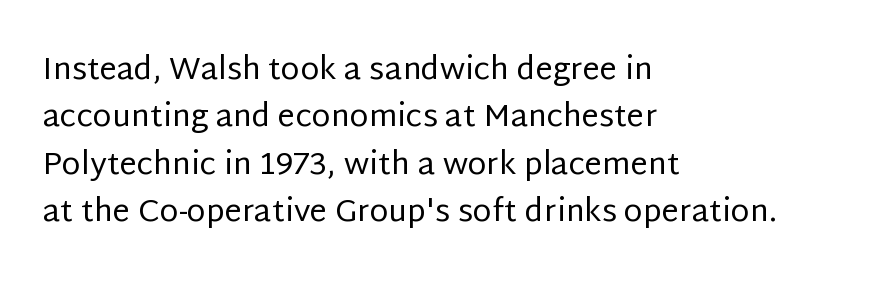
{"serif": "no", "italic": "no", "bold": "no", "weight": "regular", "width": "normal", "stroke_contrast": "low", "x_height": "large", "monospaced": "no", "underline": "no", "align": "left", "line_spacing": "normal", "line_spacing_ratio": 1.53, "letter_spacing": "normal", "letter_spacing_em": 0.0, "glyph_px": 31}
